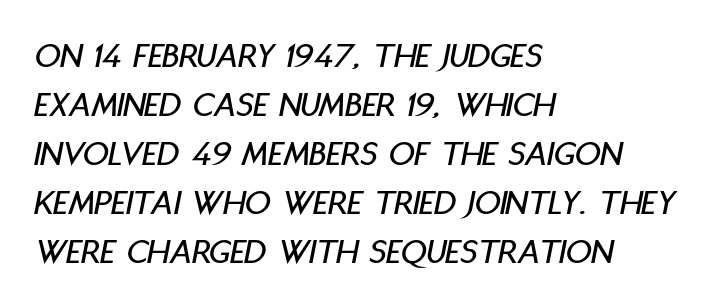
The gap between lines stays unmarked. The ragged edge is on the right, which tells us the setting is flush left. If you drew a line through each stem, it would be angled. Is the letter spacing exaggerated? No — it looks like the ordinary default. What's the leading like? Ordinary, nothing unusual.
